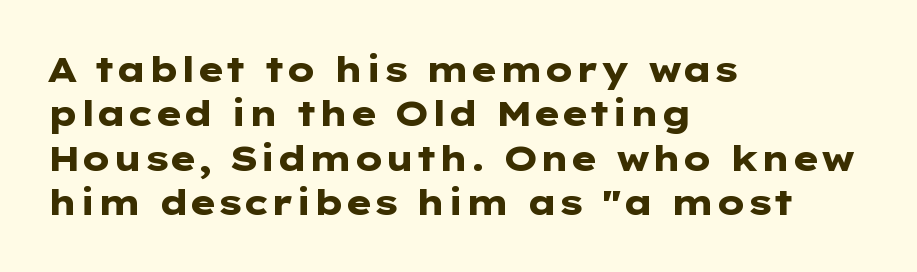
Emphasis by weight is at full strength: bold. Unlike a traditional serif, this face leaves its strokes unadorned. What stands out about the letter spacing? Nothing — it is the standard amount. Each row of text sits above clean, open space. Think of a printed novel: that variable character pitch is what you see here. Typeset ragged right — the left edge is the straight one.
